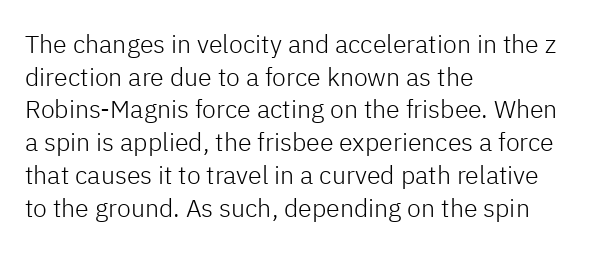
{"italic": "no", "bold": "no", "underline": "no", "align": "left", "line_spacing": "normal", "line_spacing_ratio": 1.31, "letter_spacing": "normal", "letter_spacing_em": 0.0, "glyph_px": 25}
